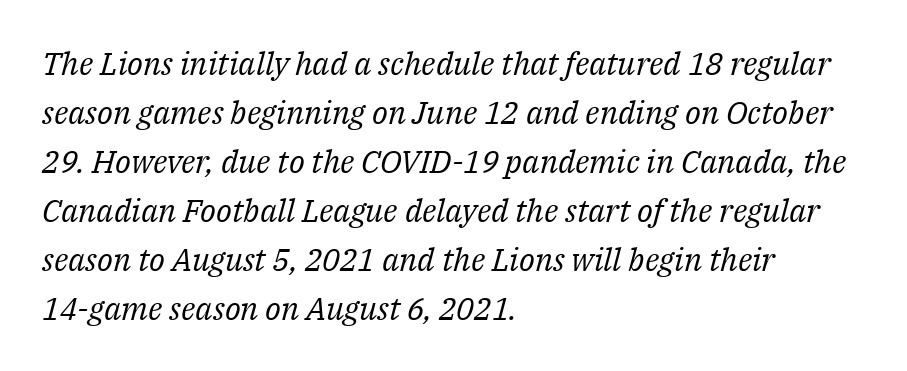
{"serif": "yes", "italic": "yes", "lean": "right", "slant_degrees": 14, "bold": "no", "weight": "regular", "width": "normal", "stroke_contrast": "medium", "x_height": "medium", "monospaced": "no", "underline": "no", "align": "left", "line_spacing": "normal", "line_spacing_ratio": 1.53, "letter_spacing": "normal", "letter_spacing_em": 0.0, "glyph_px": 32}
